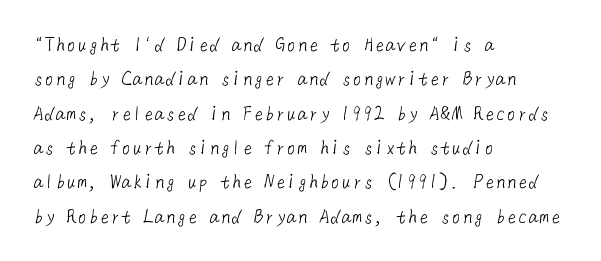
{"bold": "no", "underline": "no", "align": "left", "line_spacing": "normal", "line_spacing_ratio": 1.56, "letter_spacing": "normal", "letter_spacing_em": 0.0, "glyph_px": 22}
